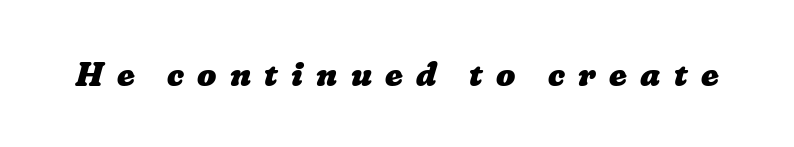
{"bold": "yes", "weight": "heavy", "width": "normal", "stroke_contrast": "low", "x_height": "medium", "monospaced": "no", "underline": "no", "letter_spacing": "wide", "letter_spacing_em": 0.39, "glyph_px": 34}
